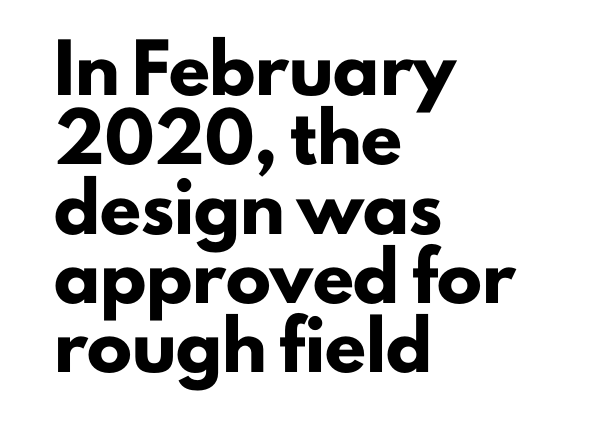
The leading is moderate, giving the passage an even texture. What weight is shown? A full bold with thick strokes. Bare-footed words on every line. Does extra space separate the letters? No, they use regular spacing.
